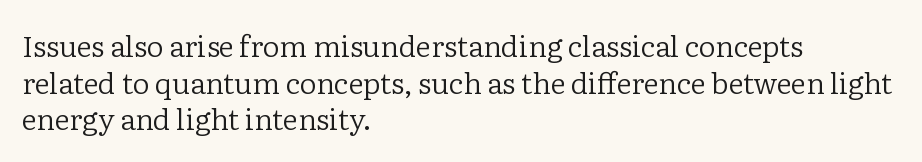
The image shows 29 px regular-weight serif type, upright; set left-aligned, normal line spacing (1.26x), normal letter spacing, not underlined; low stroke contrast and a medium x-height.
